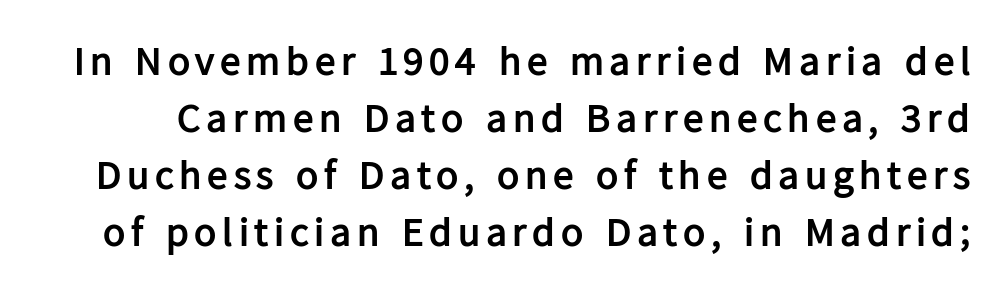
The image shows 41 px semibold sans-serif type, upright; set normal line spacing (1.39x), not underlined; low stroke contrast and a medium x-height.
